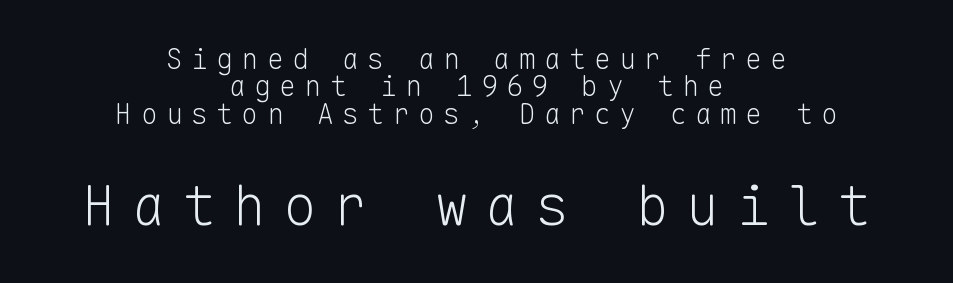
Letters rest on an invisible, unmarked baseline. A typesetter would label this face a sans. Quick note: not italic, upright. The rendering uses typewriter-style spacing with identical character cells.
